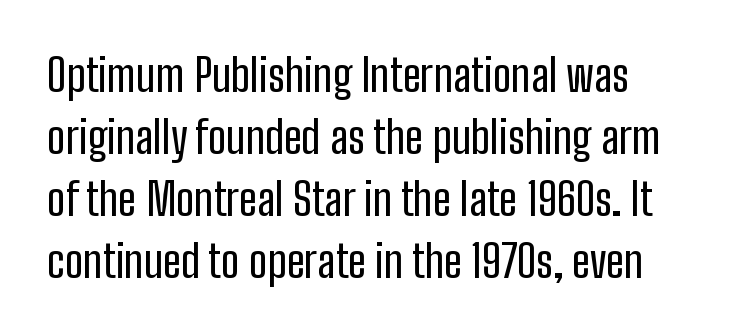
{"serif": "no", "italic": "no", "width": "condensed", "stroke_contrast": "low", "x_height": "medium", "monospaced": "no", "underline": "no", "line_spacing": "normal", "line_spacing_ratio": 1.38, "letter_spacing": "normal", "letter_spacing_em": 0.0, "glyph_px": 45}
